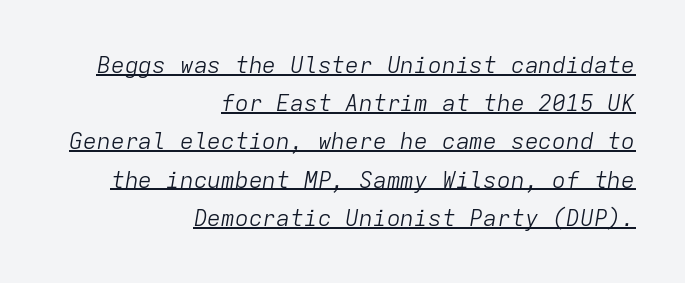
Q: Is the text bold? A: No.
Q: Is the text italic (slanted)? A: Yes, it leans right by about 9 degrees.
Q: Is the text underlined? A: Yes.
Q: How is the paragraph aligned? A: Right-aligned.
Q: Is the spacing between letters normal or unusually wide? A: Normal.
Q: Is the spacing between lines tight, normal or loose? A: Normal.
